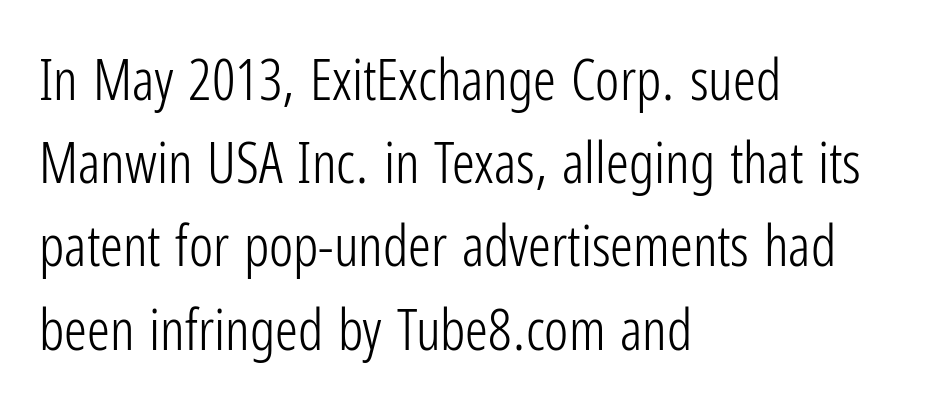
Q: Is the text bold? A: No.
Q: Is the text italic (slanted)? A: No, it is upright.
Q: Is the typeface a serif or a sans-serif typeface? A: Sans-serif.
Q: Is the text underlined? A: No.
Q: How is the paragraph aligned? A: Left-aligned.
Q: Is the spacing between letters normal or unusually wide? A: Normal.
Q: Is the spacing between lines tight, normal or loose? A: Normal.
Q: Width (condensed, normal, or wide)? A: Condensed.
Q: Stroke contrast? A: Low.
Q: x-height? A: Medium.
Q: Monospaced? A: No.
